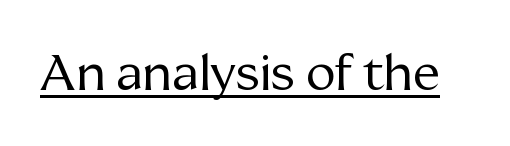
Looks like regular typesetting: each glyph gets only the width it needs. The specimen includes a rule beneath the text block's lines. Is the letter spacing exaggerated? No — it looks like the ordinary default. The letters stand straight up with perfectly vertical stems. Classification — serif. Weight: in the light-to-regular range.
